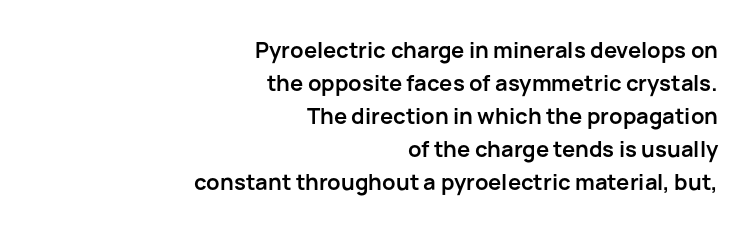
The image shows 22 px bold type, upright; set right-aligned, normal line spacing (1.5x), normal letter spacing, not underlined.
